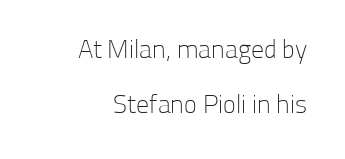
Q: Is the text bold? A: No.
Q: Is the text italic (slanted)? A: No, it is upright.
Q: Is the text underlined? A: No.
Q: Is the spacing between letters normal or unusually wide? A: Normal.
Q: Is the spacing between lines tight, normal or loose? A: Loose.
